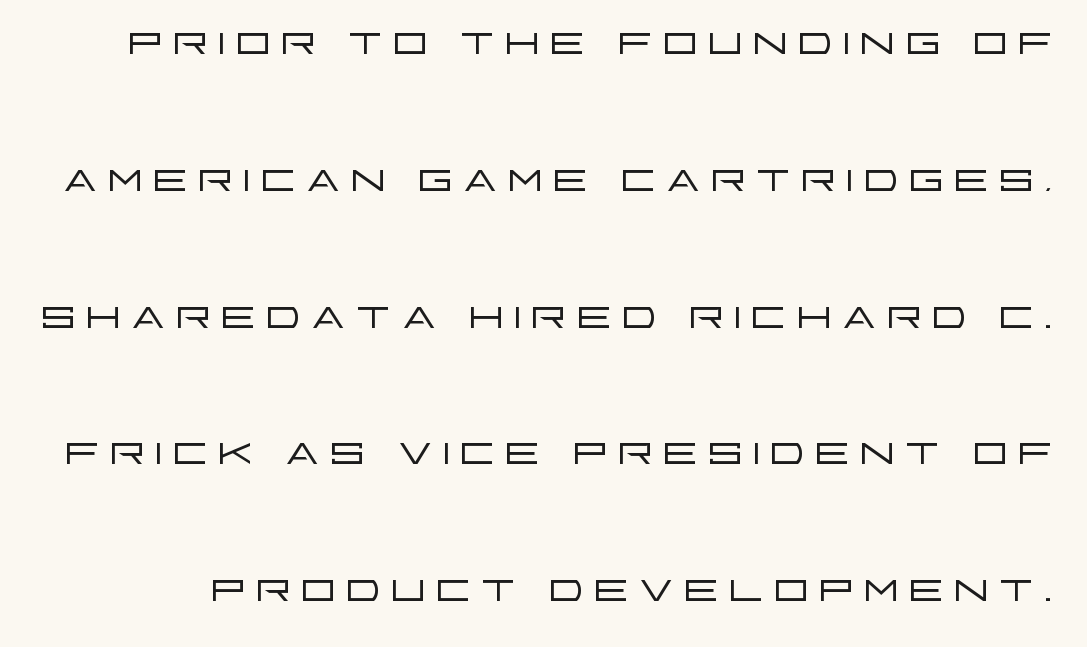
Do the characters align in a grid? No, the font is proportional. Tall strokes in this sample are plumb rather than angled. The string is rendered with underlining switched off. Check where the strokes stop: nothing finishes them off — pure sans. You could fit nearly another row in the gap between these rows. The typesetting does not lean heavy: it is not bold.
